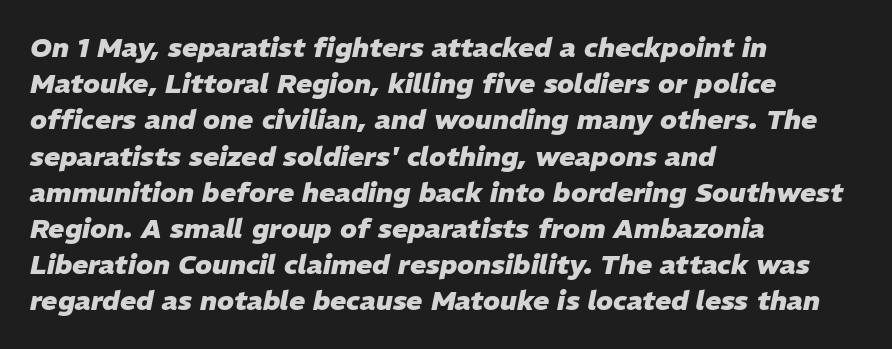
Q: Is the text bold? A: Yes.
Q: Is the text italic (slanted)? A: Yes, it leans right by about 11 degrees.
Q: Is the text underlined? A: No.
Q: How is the paragraph aligned? A: Left-aligned.
Q: Is the spacing between letters normal or unusually wide? A: Normal.
Q: Is the spacing between lines tight, normal or loose? A: Normal.
